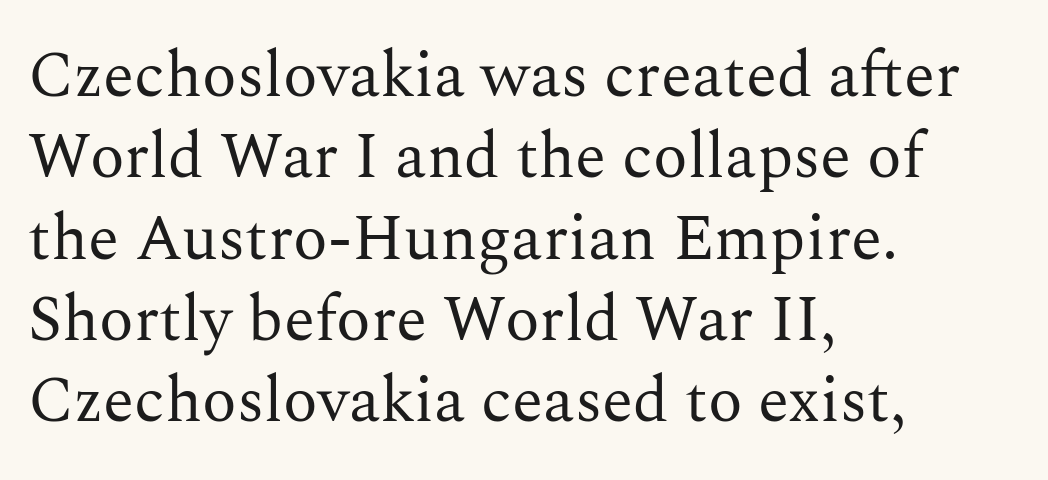
The image shows 64 px regular-weight serif type, upright; set left-aligned, normal line spacing (1.27x), normal letter spacing, not underlined; medium stroke contrast and a medium x-height.
